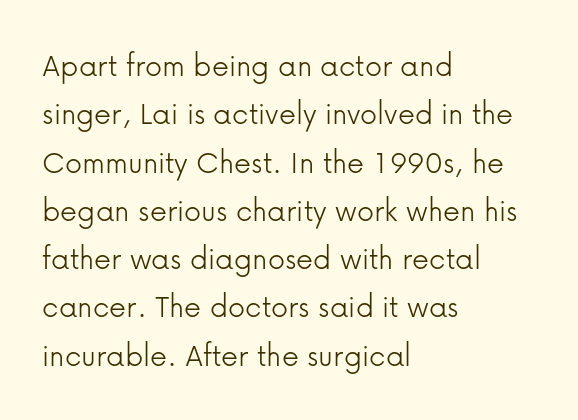
{"serif": "no", "italic": "no", "bold": "no", "weight": "light", "width": "normal", "stroke_contrast": "low", "x_height": "medium", "monospaced": "no", "underline": "no", "align": "left", "line_spacing": "normal", "line_spacing_ratio": 1.42, "letter_spacing": "normal", "letter_spacing_em": 0.0, "glyph_px": 34}
